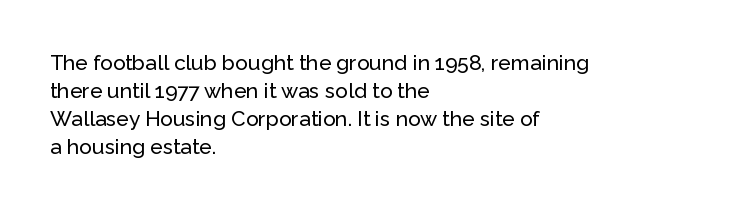
{"italic": "no", "underline": "no", "align": "left", "line_spacing": "normal", "line_spacing_ratio": 1.33, "letter_spacing": "normal", "letter_spacing_em": 0.0, "glyph_px": 21}
